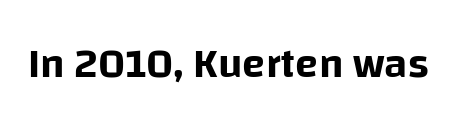
Q: Is the text italic (slanted)? A: No, it is upright.
Q: Is the typeface a serif or a sans-serif typeface? A: Sans-serif.
Q: Is the text underlined? A: No.
Q: Is the spacing between letters normal or unusually wide? A: Normal.
Q: Width (condensed, normal, or wide)? A: Normal.
Q: Stroke contrast? A: Low.
Q: x-height? A: Large.
Q: Monospaced? A: No.
